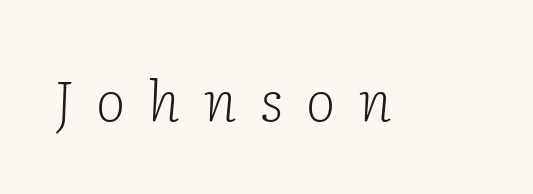
The line texture is sparse and dotted thanks to wide tracking. Just letters on the line, the space beneath them empty. You could not count columns in this text — the font is proportionally spaced. The strokes are not fattened; the text isn't bold. Small tapered or slab feet sit at the stroke ends, so this counts as serif. Slant detected: the letters are inclined.
